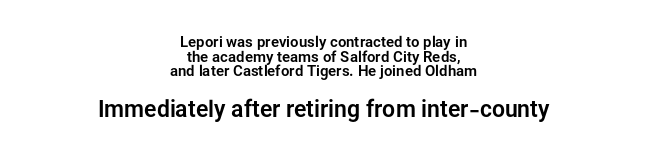
Which margin do the lines hug? Neither — every line sits in the middle. Reading top to bottom, the characters get bigger at the block break. A typesetter would mark this as roman, not italic. The gaps between neighbouring characters are ordinary and unremarkable.
